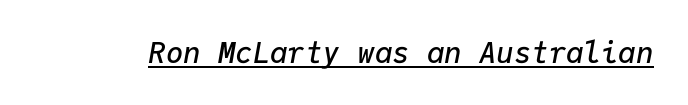
Q: Is the text bold? A: Semi-bold.
Q: Is the text italic (slanted)? A: Yes, it leans right by about 9 degrees.
Q: Is the text underlined? A: Yes.
Q: Is the spacing between letters normal or unusually wide? A: Normal.
Q: Width (condensed, normal, or wide)? A: Normal.
Q: Stroke contrast? A: Low.
Q: x-height? A: Medium.
Q: Monospaced? A: Yes.
